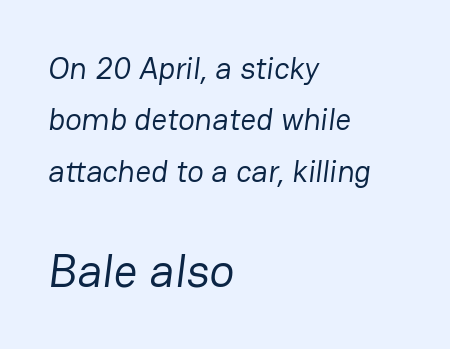
Q: Is the text bold? A: No.
Q: Is the typeface a serif or a sans-serif typeface? A: Sans-serif.
Q: Is the text underlined? A: No.
Q: How is the paragraph aligned? A: Left-aligned.
Q: Is the spacing between letters normal or unusually wide? A: Normal.
Q: Is the spacing between lines tight, normal or loose? A: Normal.
Q: Which block of text is set in a larger size, the first (top) or the second (bottom)? A: The second (bottom) one.
Q: Width (condensed, normal, or wide)? A: Normal.
Q: Stroke contrast? A: Low.
Q: x-height? A: Medium.
Q: Monospaced? A: No.
